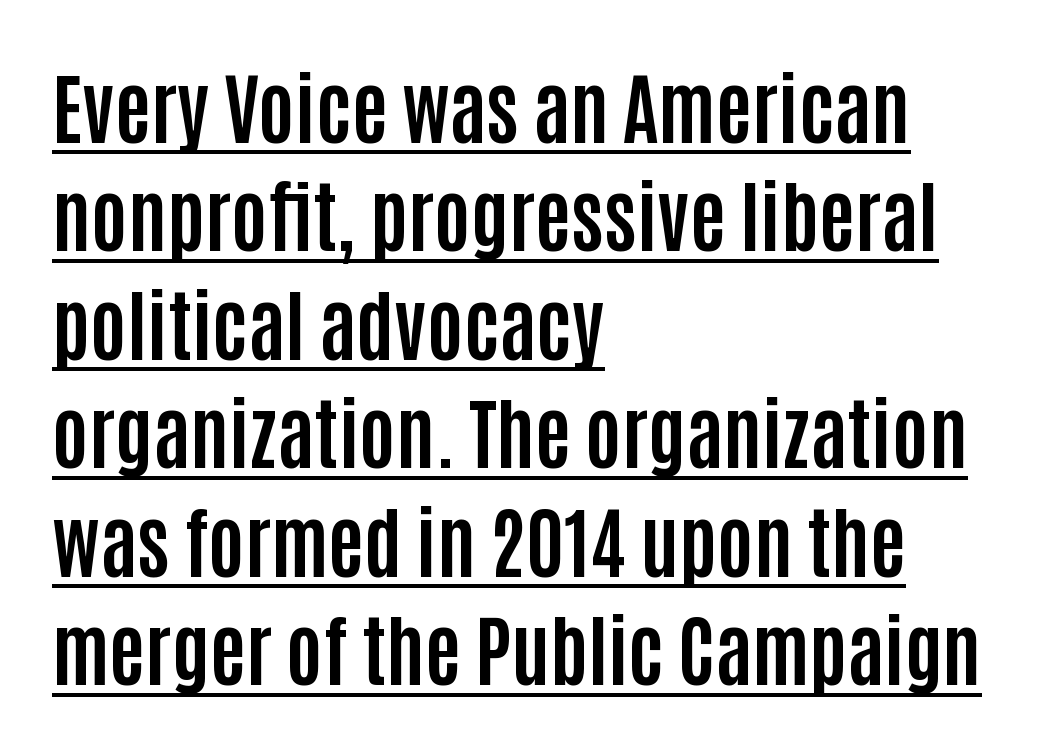
A student would call this left alignment; a typographer would say flush left, rag right. Compared with typical paragraphs, the rows here are spaced about the same. The horizontal fit of the characters is conventional and even. Every word sits above its own underline.
